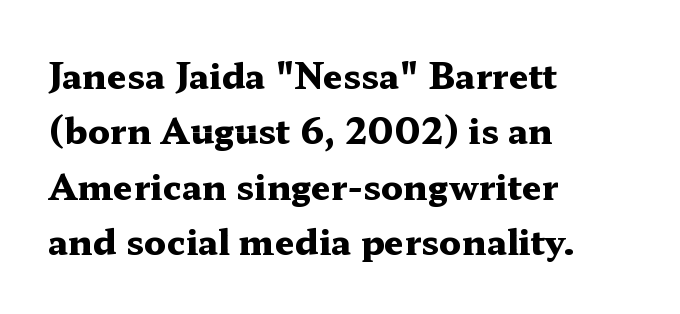
Is the type bold? Yes — the strokes are clearly thick and heavy. The passage is arranged the way most books set body copy — flush left. There is no visible air inserted between adjacent glyphs. The passage shown is not underscored anywhere. Each new line begins a customary step beneath the previous one.
